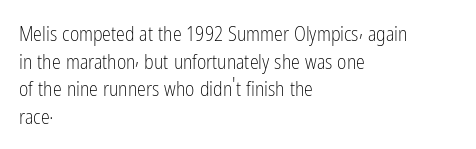
Q: Is the text bold? A: No.
Q: Is the text italic (slanted)? A: No, it is upright.
Q: Is the text underlined? A: No.
Q: How is the paragraph aligned? A: Left-aligned.
Q: Is the spacing between letters normal or unusually wide? A: Normal.
Q: Is the spacing between lines tight, normal or loose? A: Normal.
